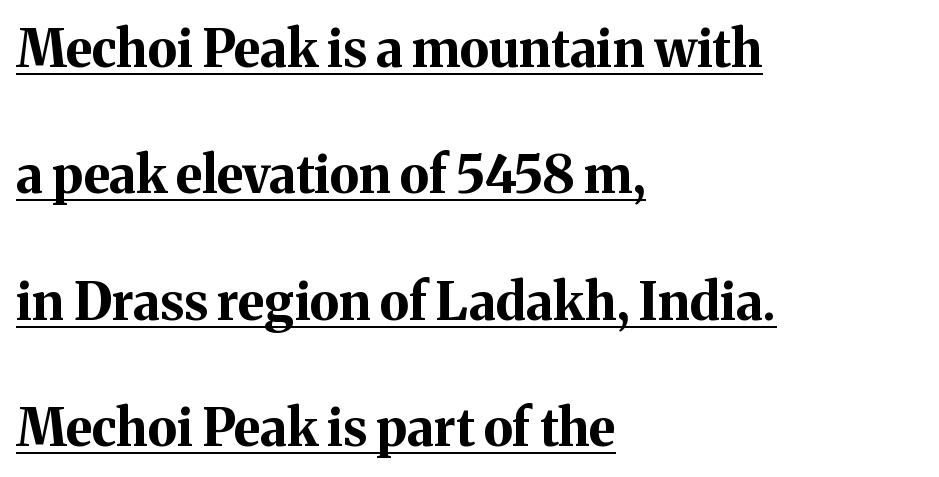
The lettering stays uniformly vertical, giving the passage a roman look. Whoever set this chose breathing room over compactness in the vertical rhythm. These lines carry a lot of weight — the face is fully bold. Honestly, the underline is the first thing you notice here.
